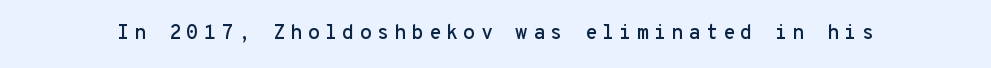
Q: Is the text italic (slanted)? A: No, it is upright.
Q: Is the text underlined? A: No.
Q: Is the spacing between letters normal or unusually wide? A: Unusually wide.
